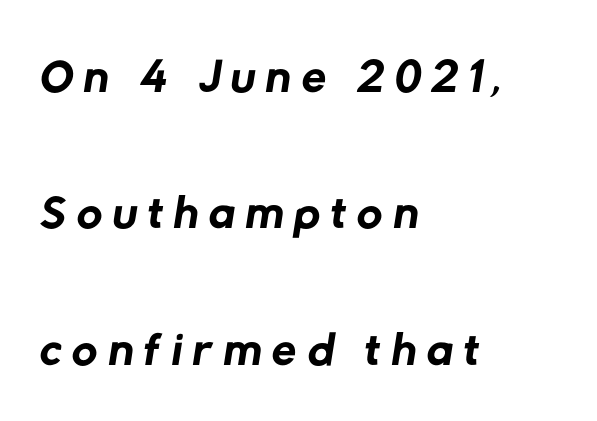
{"serif": "no", "bold": "no", "weight": "regular", "width": "normal", "stroke_contrast": "low", "x_height": "medium", "monospaced": "no", "underline": "no", "align": "left", "line_spacing": "loose", "line_spacing_ratio": 1.92, "glyph_px": 71}
